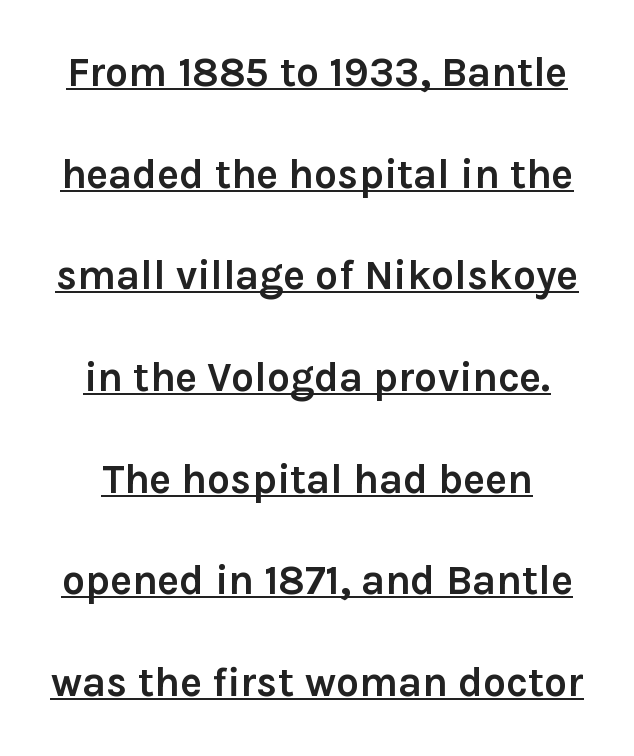
The image shows 41 px semibold sans-serif type, upright; set loose line spacing (2.48x), normal letter spacing, underlined; low stroke contrast and a medium x-height.
